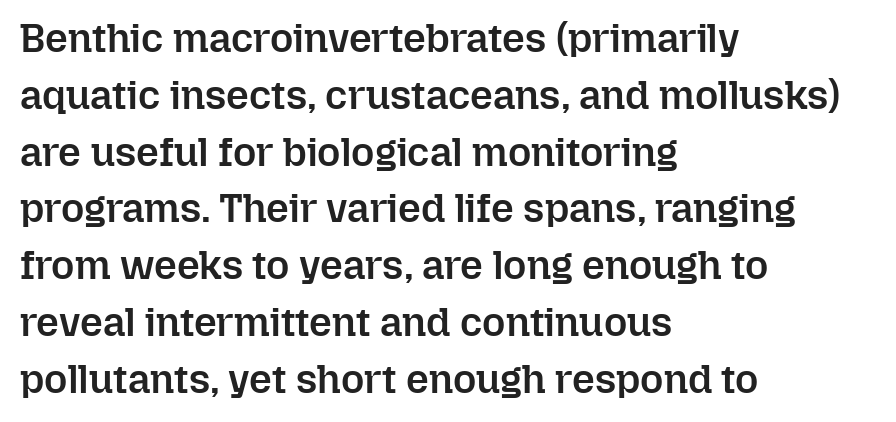
Quick note: not italic, upright. Every row of glyphs begins at an identical x-position on the left. The space between consecutive lines is moderate. What stands out about the letter spacing? Nothing — it is the standard amount. Bold? Not quite — semibold, heavier than regular but stopping short. Think of a printed novel: that variable character pitch is what you see here.
